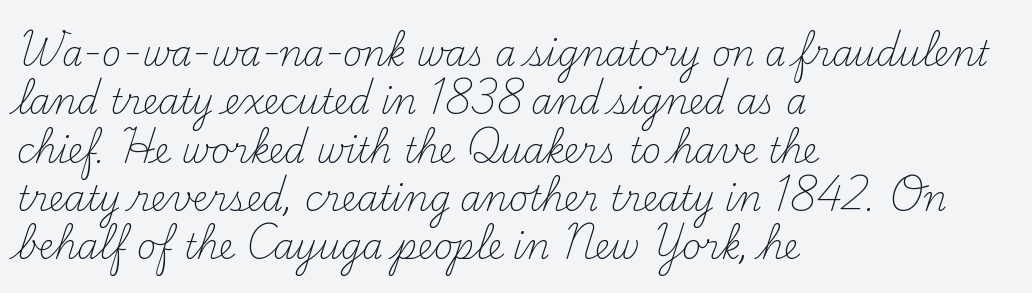
The image shows 34 px light type; set left-aligned, normal line spacing (1.42x), normal letter spacing, not underlined; medium stroke contrast and a small x-height.
